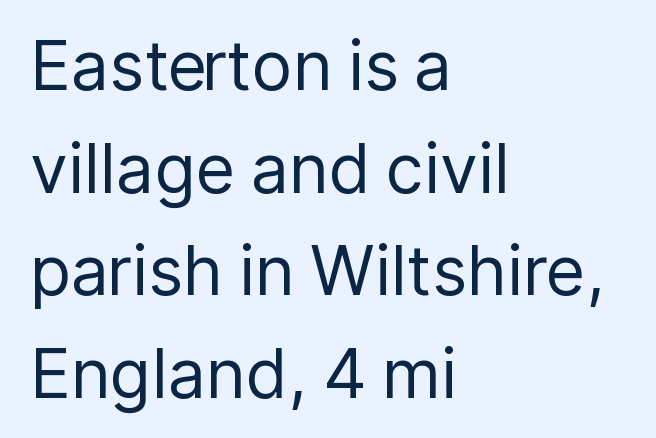
Q: Is the text bold? A: No.
Q: Is the text italic (slanted)? A: No, it is upright.
Q: Is the typeface a serif or a sans-serif typeface? A: Sans-serif.
Q: Is the text underlined? A: No.
Q: How is the paragraph aligned? A: Left-aligned.
Q: Is the spacing between letters normal or unusually wide? A: Normal.
Q: Is the spacing between lines tight, normal or loose? A: Normal.
Q: Width (condensed, normal, or wide)? A: Normal.
Q: Stroke contrast? A: Low.
Q: x-height? A: Medium.
Q: Monospaced? A: No.
